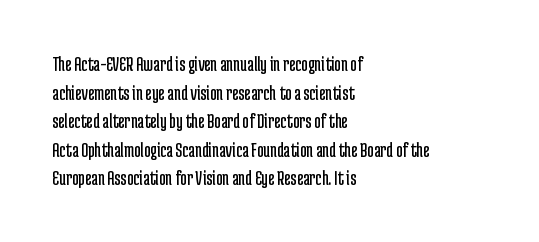
Q: Is the text bold? A: No.
Q: Is the text italic (slanted)? A: No, it is upright.
Q: Is the text underlined? A: No.
Q: How is the paragraph aligned? A: Left-aligned.
Q: Is the spacing between letters normal or unusually wide? A: Normal.
Q: Is the spacing between lines tight, normal or loose? A: Normal.
